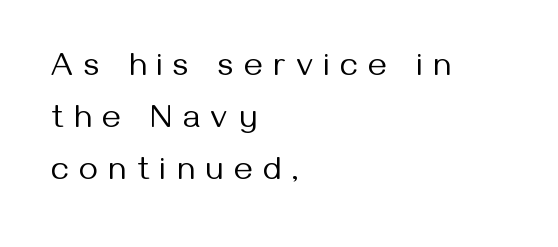
A roman cut, with each character standing at attention. Grotesque or geometric, the face here clearly has no serifs. The rendering uses natural spacing where letterforms have individual widths. The rendering uses a moderate line-height, typical for paragraphs.
